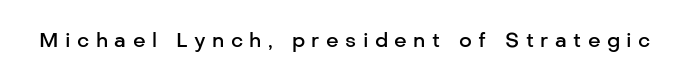
Q: Is the text bold? A: Semi-bold.
Q: Is the text italic (slanted)? A: No, it is upright.
Q: Is the text underlined? A: No.
Q: Is the spacing between letters normal or unusually wide? A: Unusually wide.
